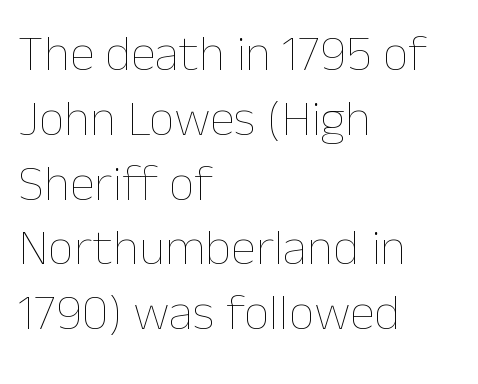
{"italic": "no", "bold": "no", "weight": "thin", "width": "normal", "stroke_contrast": "low", "x_height": "medium", "monospaced": "no", "underline": "no", "align": "left", "line_spacing": "normal", "line_spacing_ratio": 1.27, "letter_spacing": "normal", "letter_spacing_em": 0.0, "glyph_px": 51}
